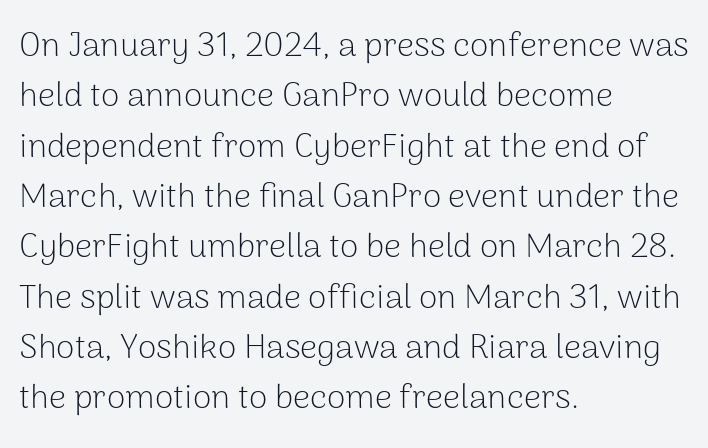
The image shows 34 px light sans-serif type, upright; set left-aligned, normal line spacing (1.48x), normal letter spacing, not underlined; low stroke contrast and a medium x-height.
